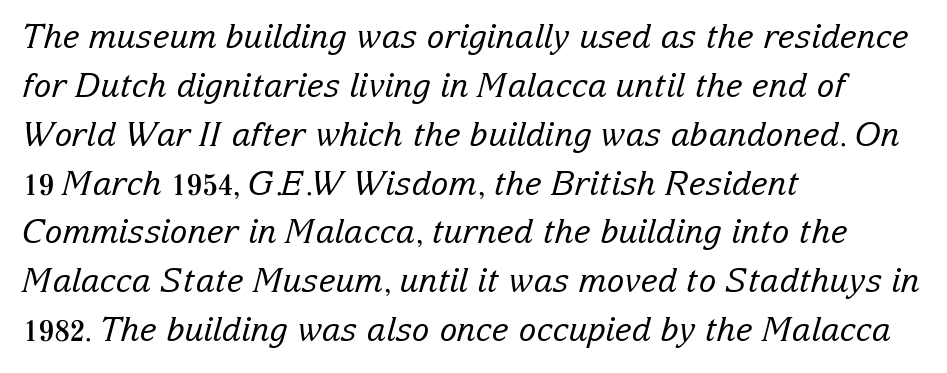
The text block is weighted toward the left margin, trailing off unevenly rightward. Characters follow at the spacing the type designer built in. Looks like regular typesetting: each glyph gets only the width it needs. Italic: yes, the glyphs are oblique. Yep, those are serifs on the letters.
